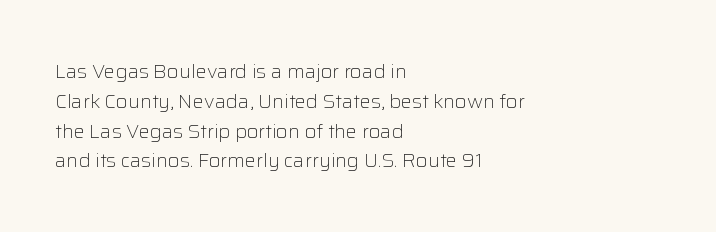
{"italic": "no", "bold": "no", "underline": "no", "align": "left", "line_spacing": "normal", "line_spacing_ratio": 1.49, "letter_spacing": "normal", "letter_spacing_em": 0.0, "glyph_px": 20}
